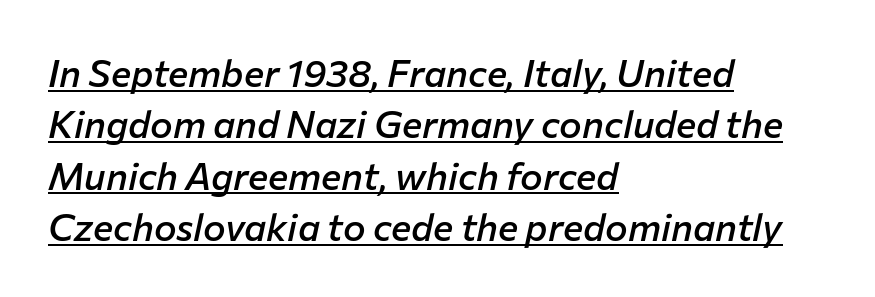
Q: Is the text bold? A: Semi-bold.
Q: Is the text italic (slanted)? A: Yes, it leans right by about 12 degrees.
Q: Is the text underlined? A: Yes.
Q: How is the paragraph aligned? A: Left-aligned.
Q: Is the spacing between letters normal or unusually wide? A: Normal.
Q: Is the spacing between lines tight, normal or loose? A: Normal.
Q: Width (condensed, normal, or wide)? A: Normal.
Q: Stroke contrast? A: Low.
Q: x-height? A: Medium.
Q: Monospaced? A: No.
